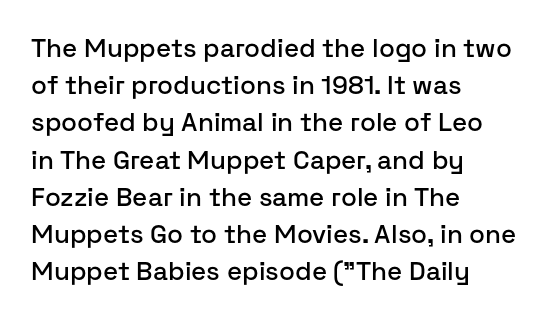
The image shows 26 px text type, upright; set left-aligned, normal line spacing (1.43x), normal letter spacing, not underlined.
